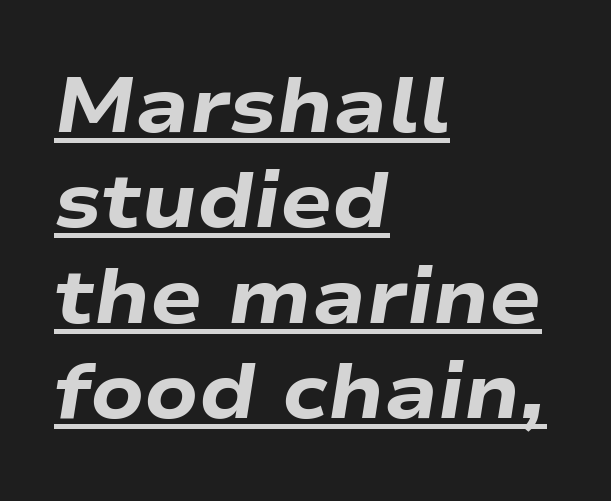
{"italic": "yes", "lean": "right", "slant_degrees": 9, "bold": "yes", "weight": "heavy", "width": "wide", "stroke_contrast": "low", "x_height": "medium", "monospaced": "no", "underline": "yes", "align": "left", "line_spacing_ratio": 1.24, "letter_spacing": "normal", "letter_spacing_em": 0.0, "glyph_px": 77}
